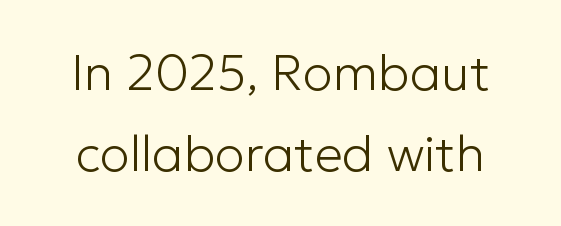
The image shows 50 px light sans-serif type, upright; set normal line spacing (1.62x), normal letter spacing, not underlined; low stroke contrast and a medium x-height.
